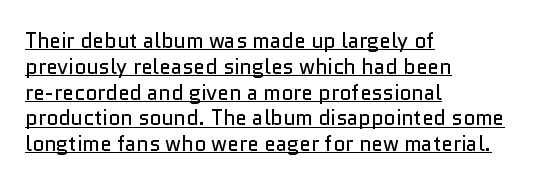
{"italic": "no", "bold": "no", "underline": "yes", "align": "left", "line_spacing_ratio": 1.23, "letter_spacing": "normal", "letter_spacing_em": 0.0, "glyph_px": 21}
